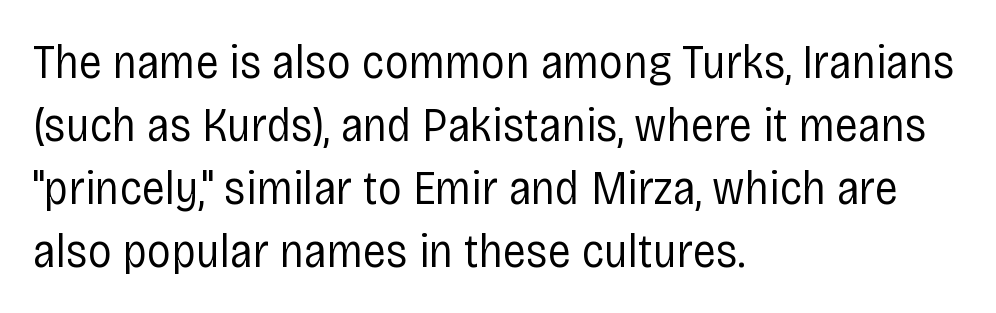
{"serif": "no", "italic": "no", "bold": "no", "weight": "regular", "width": "condensed", "stroke_contrast": "low", "x_height": "large", "monospaced": "no", "underline": "no", "align": "left", "line_spacing": "normal", "line_spacing_ratio": 1.31, "letter_spacing": "normal", "letter_spacing_em": 0.0, "glyph_px": 48}
